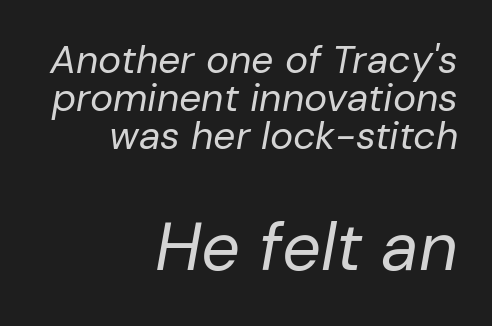
{"italic": "yes", "lean": "right", "slant_degrees": 10, "bold": "no", "weight": "regular", "width": "normal", "stroke_contrast": "low", "x_height": "medium", "monospaced": "no", "underline": "no", "align": "right", "line_spacing": "tight", "line_spacing_ratio": 0.97, "letter_spacing": "normal", "letter_spacing_em": 0.0, "larger_block": "second", "size_ratio": 1.74, "glyph_px": 68}
